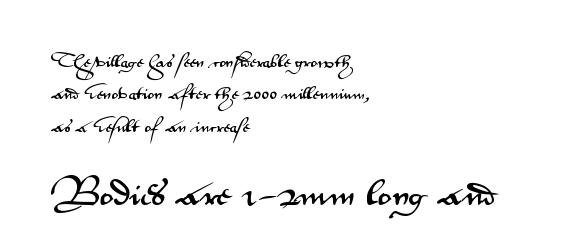
The image shows 29 px wide sans-serif type; set left-aligned, loose line spacing (2.31x), normal letter spacing, not underlined; the second (bottom) block is 2.07x larger; medium stroke contrast and a small x-height.
